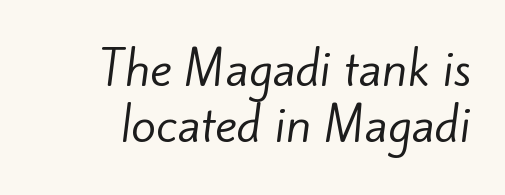
The image shows 46 px regular-weight sans-serif type; set right-aligned, line spacing 1.22x, normal letter spacing, not underlined; low stroke contrast and a small x-height.
